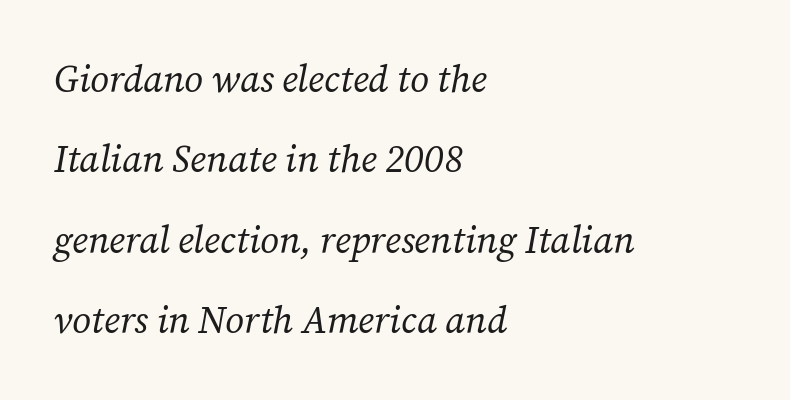
Q: Is the text bold? A: No.
Q: Is the text italic (slanted)? A: Yes, it leans right by about 12 degrees.
Q: Is the typeface a serif or a sans-serif typeface? A: Serif.
Q: Is the text underlined? A: No.
Q: How is the paragraph aligned? A: Left-aligned.
Q: Is the spacing between letters normal or unusually wide? A: Normal.
Q: Is the spacing between lines tight, normal or loose? A: Loose.
Q: Width (condensed, normal, or wide)? A: Normal.
Q: Stroke contrast? A: Low.
Q: x-height? A: Medium.
Q: Monospaced? A: No.
